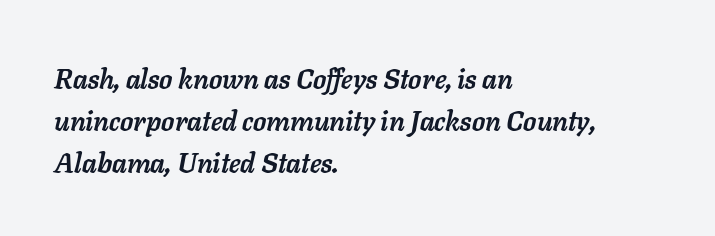
Q: Is the text bold? A: Yes.
Q: Is the text italic (slanted)? A: Yes, it leans right by about 11 degrees.
Q: Is the text underlined? A: No.
Q: How is the paragraph aligned? A: Left-aligned.
Q: Is the spacing between letters normal or unusually wide? A: Normal.
Q: Is the spacing between lines tight, normal or loose? A: Normal.
